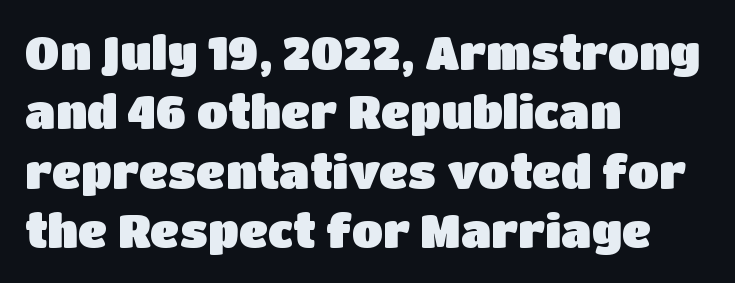
{"serif": "no", "italic": "no", "width": "normal", "stroke_contrast": "low", "x_height": "large", "monospaced": "no", "underline": "no", "align": "left", "line_spacing": "normal", "line_spacing_ratio": 1.29, "letter_spacing": "normal", "letter_spacing_em": 0.0, "glyph_px": 46}
